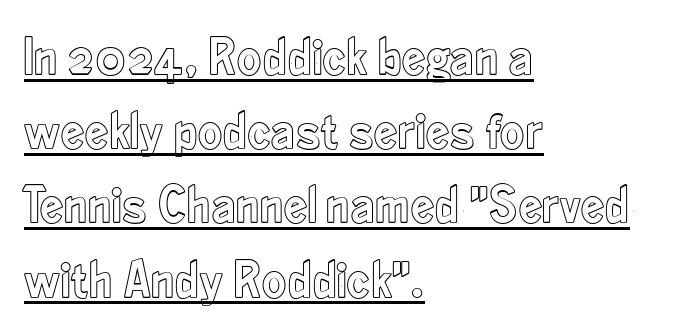
{"italic": "no", "width": "condensed", "x_height": "small", "monospaced": "no", "underline": "yes", "align": "left", "line_spacing": "normal", "line_spacing_ratio": 1.4, "letter_spacing": "normal", "letter_spacing_em": 0.0, "glyph_px": 53}
